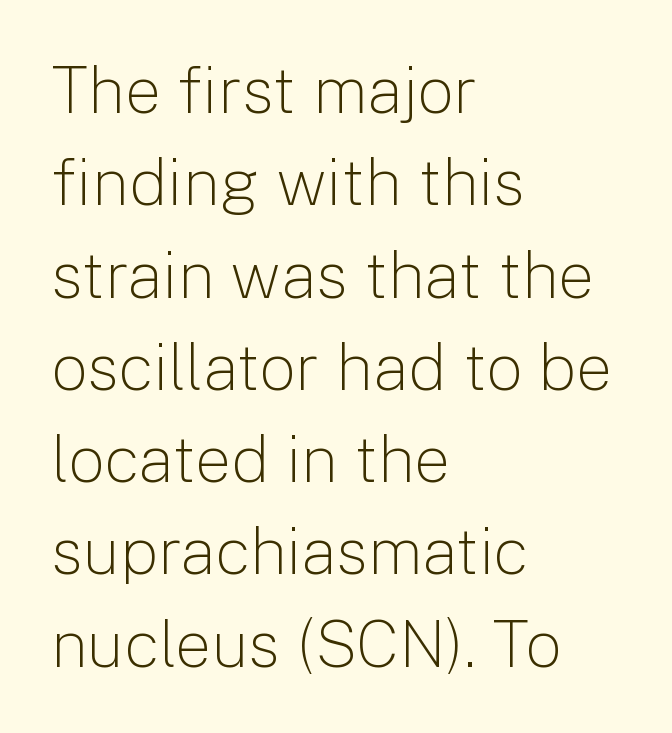
The passage shown is not underscored anywhere. To sum up the face: it is a sans, with no serifs. Note the varied advance widths — an 'i' is clearly narrower than an 'm'. The letters stand upright; this is a roman face. Nothing unusual about the tracking: characters are spaced as the font intends. The typesetting does not lean heavy: it is not bold.
